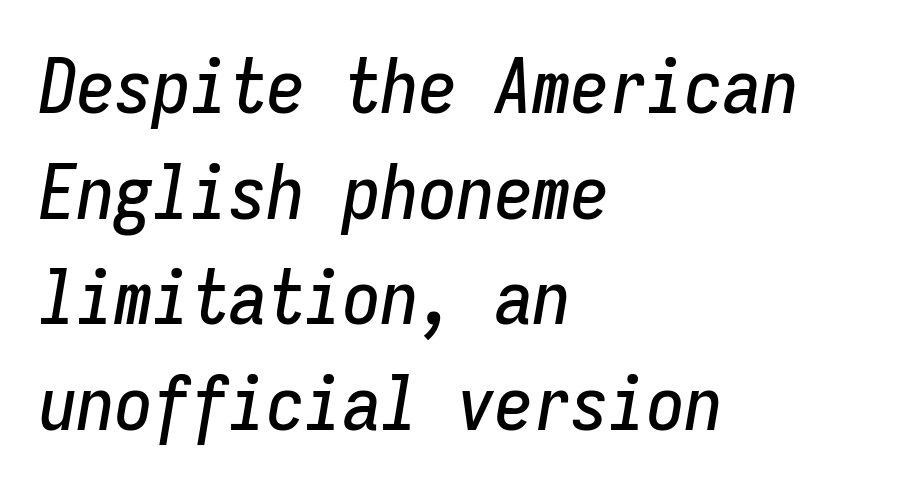
Q: Is the text italic (slanted)? A: Yes, it leans right by about 9 degrees.
Q: Is the text underlined? A: No.
Q: How is the paragraph aligned? A: Left-aligned.
Q: Is the spacing between letters normal or unusually wide? A: Normal.
Q: Is the spacing between lines tight, normal or loose? A: Normal.
Q: Width (condensed, normal, or wide)? A: Condensed.
Q: Stroke contrast? A: Low.
Q: x-height? A: Medium.
Q: Monospaced? A: Yes.
